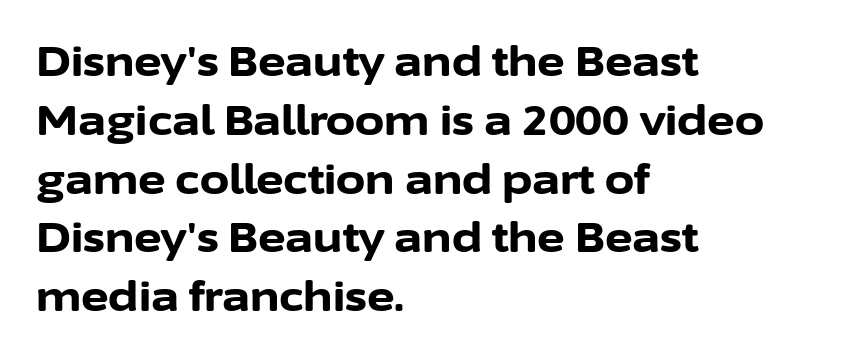
Q: Is the text bold? A: Yes.
Q: Is the text italic (slanted)? A: No, it is upright.
Q: Is the typeface a serif or a sans-serif typeface? A: Sans-serif.
Q: Is the text underlined? A: No.
Q: How is the paragraph aligned? A: Left-aligned.
Q: Is the spacing between letters normal or unusually wide? A: Normal.
Q: Is the spacing between lines tight, normal or loose? A: Normal.
Q: Width (condensed, normal, or wide)? A: Normal.
Q: Stroke contrast? A: Low.
Q: x-height? A: Medium.
Q: Monospaced? A: No.
